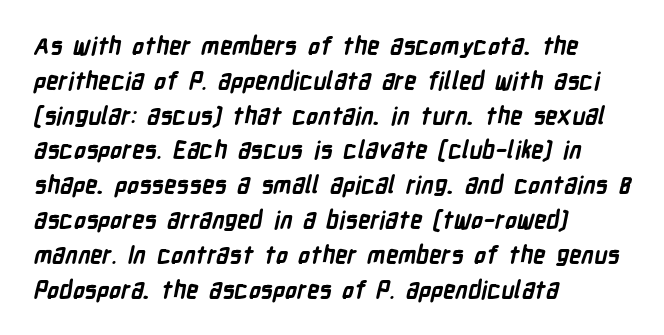
Q: Is the text bold? A: Yes.
Q: Is the text underlined? A: No.
Q: How is the paragraph aligned? A: Left-aligned.
Q: Is the spacing between letters normal or unusually wide? A: Normal.
Q: Is the spacing between lines tight, normal or loose? A: Normal.
